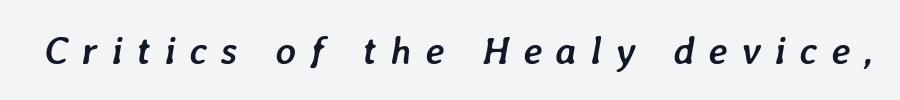
{"italic": "yes", "lean": "right", "slant_degrees": 7, "bold": "yes", "weight": "semibold", "width": "normal", "stroke_contrast": "low", "x_height": "medium", "monospaced": "no", "underline": "no", "letter_spacing": "wide", "letter_spacing_em": 0.35, "glyph_px": 39}
